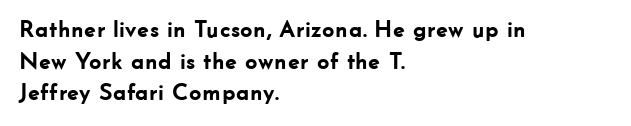
The image shows 24 px bold type, upright; set left-aligned, normal line spacing (1.32x), normal letter spacing, not underlined.
